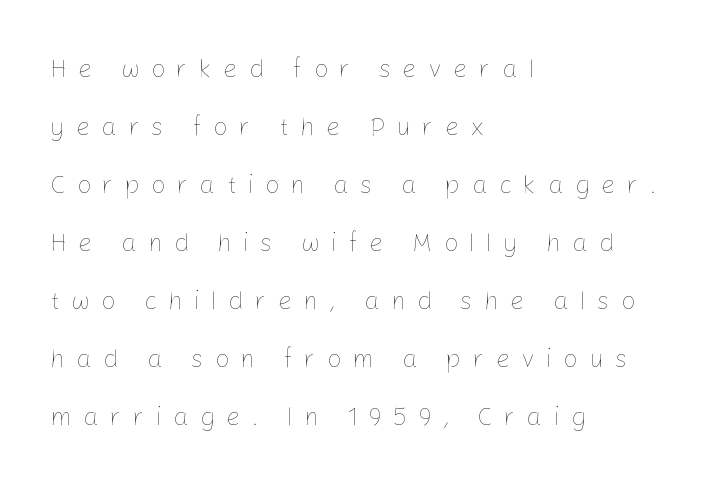
Q: Is the text bold? A: No.
Q: Is the text italic (slanted)? A: No, it is upright.
Q: Is the text underlined? A: No.
Q: How is the paragraph aligned? A: Left-aligned.
Q: Is the spacing between letters normal or unusually wide? A: Unusually wide.
Q: Is the spacing between lines tight, normal or loose? A: Loose.
